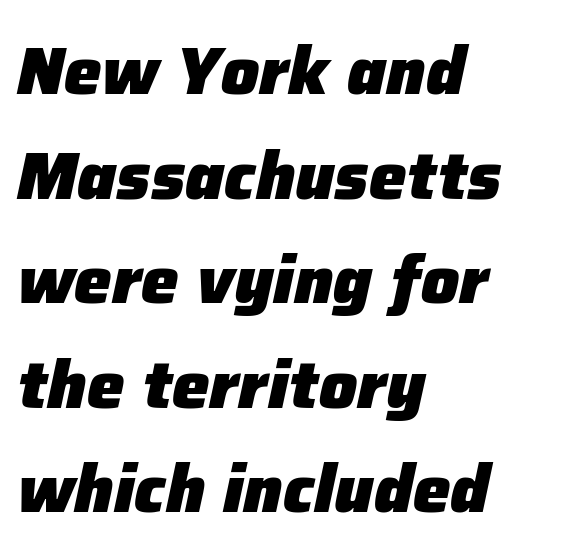
The image shows 67 px heavy type, italic (leaning right); set left-aligned, normal line spacing (1.56x), normal letter spacing, not underlined; low stroke contrast and a medium x-height.
